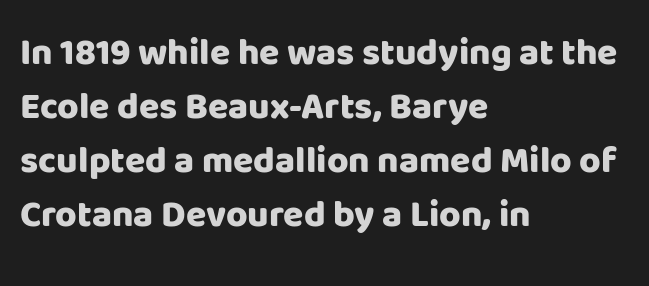
The image shows 37 px heavy sans-serif type, upright; set left-aligned, normal line spacing (1.46x), normal letter spacing, not underlined; low stroke contrast and a large x-height.
